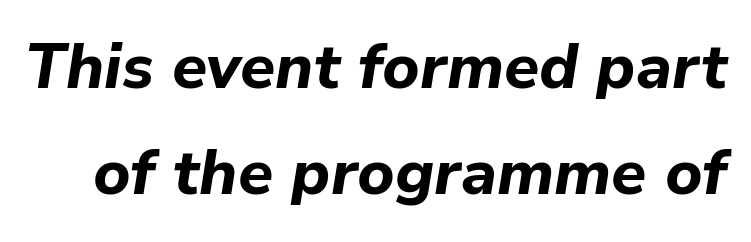
A typesetter would mark this as italic. The passage shown is typed in a proportional face where columns would drift. Decoration check: the copy has no underline. The passage shown is emphatically bold. The space between consecutive lines is moderate. Glyph-to-glyph distance matches everyday printed text.
